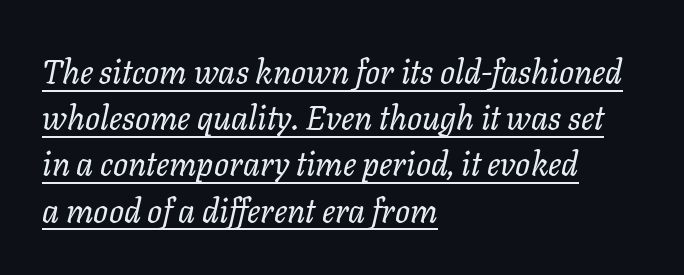
Q: Is the text bold? A: No.
Q: Is the text italic (slanted)? A: Yes, it leans right by about 11 degrees.
Q: Is the text underlined? A: Yes.
Q: How is the paragraph aligned? A: Left-aligned.
Q: Is the spacing between letters normal or unusually wide? A: Normal.
Q: Is the spacing between lines tight, normal or loose? A: Normal.
Q: Width (condensed, normal, or wide)? A: Normal.
Q: Stroke contrast? A: Low.
Q: x-height? A: Medium.
Q: Monospaced? A: No.
